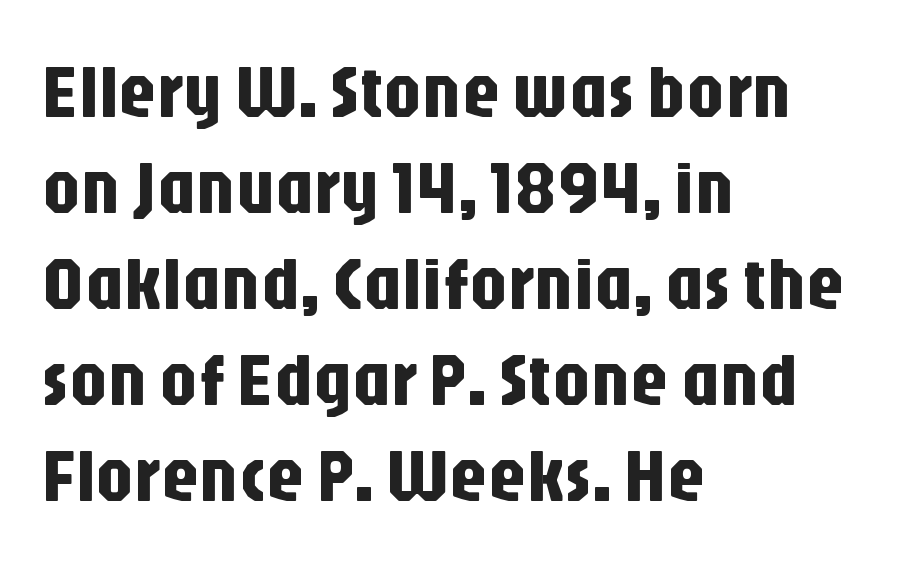
The image shows 75 px condensed sans-serif type, upright; set left-aligned, normal line spacing (1.28x), normal letter spacing, not underlined; low stroke contrast and a large x-height.
